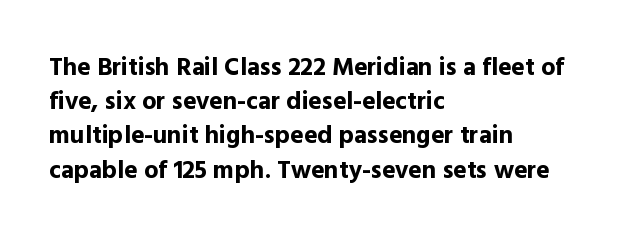
{"italic": "no", "bold": "yes", "underline": "no", "align": "left", "line_spacing": "normal", "line_spacing_ratio": 1.37, "letter_spacing": "normal", "letter_spacing_em": 0.0, "glyph_px": 25}
